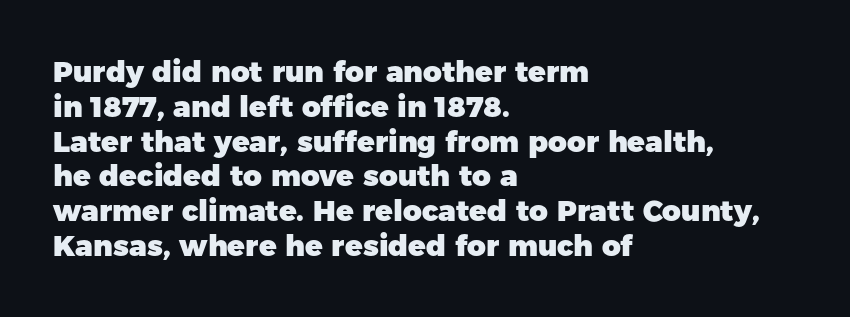
Q: Is the text bold? A: Yes.
Q: Is the text italic (slanted)? A: No, it is upright.
Q: Is the typeface a serif or a sans-serif typeface? A: Sans-serif.
Q: Is the text underlined? A: No.
Q: How is the paragraph aligned? A: Left-aligned.
Q: Is the spacing between letters normal or unusually wide? A: Normal.
Q: Width (condensed, normal, or wide)? A: Normal.
Q: Stroke contrast? A: Low.
Q: x-height? A: Medium.
Q: Monospaced? A: No.
